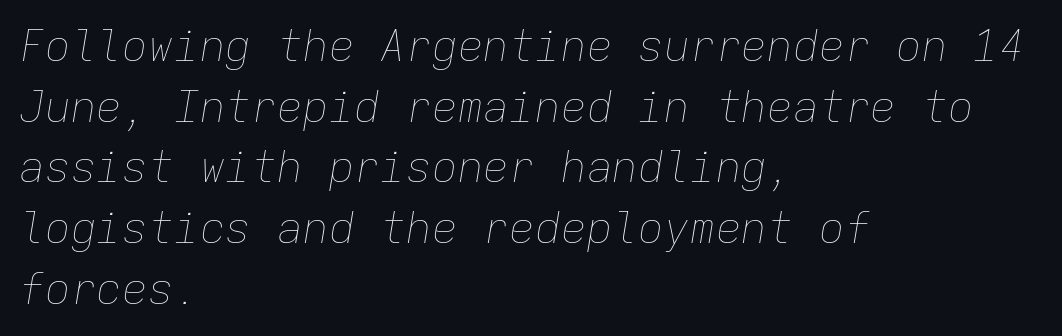
The strokes carry an ordinary text weight at most. Tracking here is standard; glyphs follow each other at the usual distance. This rendering features lettering with no underline. The rendering uses typewriter-style spacing with identical character cells. Normally led — the rows are evenly, conventionally spaced.
